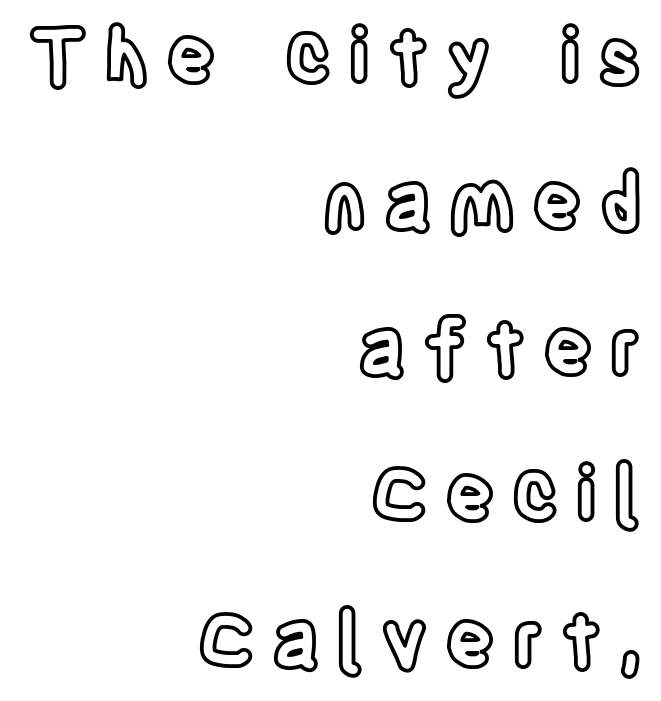
The image shows 76 px condensed type, upright; set right-aligned, loose line spacing (1.92x), unusually wide letter spacing (+0.23 em), not underlined; a large x-height.
